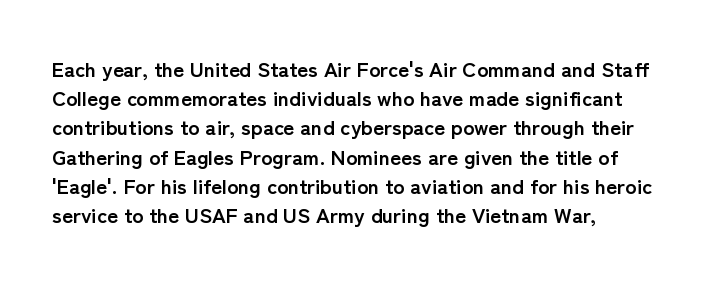
Q: Is the text bold? A: Yes.
Q: Is the text italic (slanted)? A: No, it is upright.
Q: Is the text underlined? A: No.
Q: Is the spacing between letters normal or unusually wide? A: Normal.
Q: Is the spacing between lines tight, normal or loose? A: Normal.
